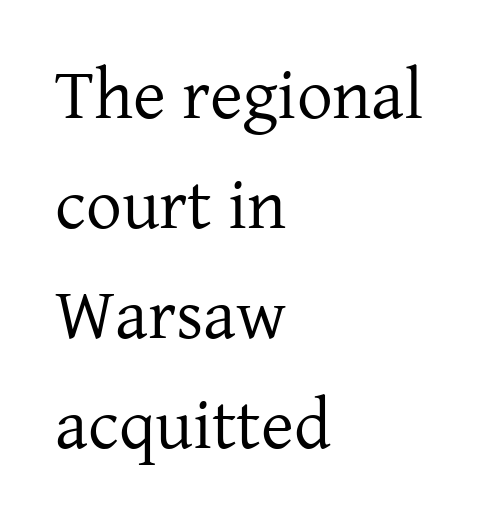
Q: Is the text bold? A: No.
Q: Is the text italic (slanted)? A: No, it is upright.
Q: Is the typeface a serif or a sans-serif typeface? A: Serif.
Q: Is the text underlined? A: No.
Q: How is the paragraph aligned? A: Left-aligned.
Q: Is the spacing between letters normal or unusually wide? A: Normal.
Q: Is the spacing between lines tight, normal or loose? A: Normal.
Q: Width (condensed, normal, or wide)? A: Normal.
Q: Stroke contrast? A: Low.
Q: x-height? A: Medium.
Q: Monospaced? A: No.
